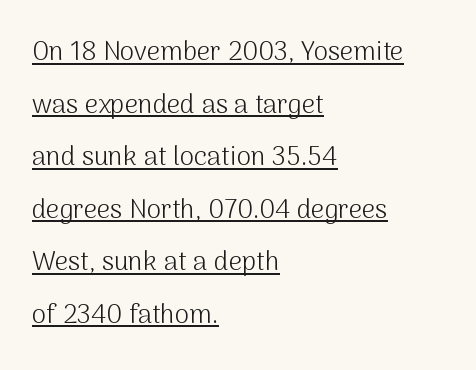
{"italic": "no", "bold": "no", "underline": "yes", "align": "left", "line_spacing": "loose", "line_spacing_ratio": 2.02, "letter_spacing": "normal", "letter_spacing_em": 0.0, "glyph_px": 26}
